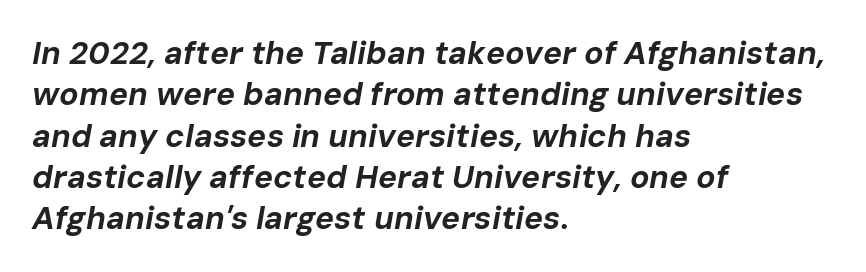
The image shows 32 px bold type, italic (leaning right); set left-aligned, normal line spacing (1.29x), normal letter spacing, not underlined; low stroke contrast and a medium x-height.
